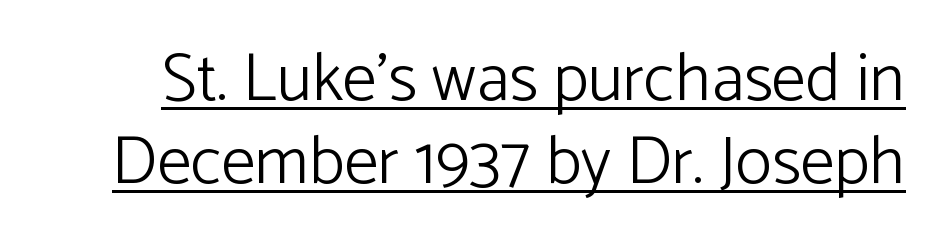
Q: Is the text bold? A: No.
Q: Is the text italic (slanted)? A: No, it is upright.
Q: Is the typeface a serif or a sans-serif typeface? A: Sans-serif.
Q: Is the text underlined? A: Yes.
Q: Is the spacing between letters normal or unusually wide? A: Normal.
Q: Width (condensed, normal, or wide)? A: Normal.
Q: Stroke contrast? A: Low.
Q: x-height? A: Medium.
Q: Monospaced? A: No.
